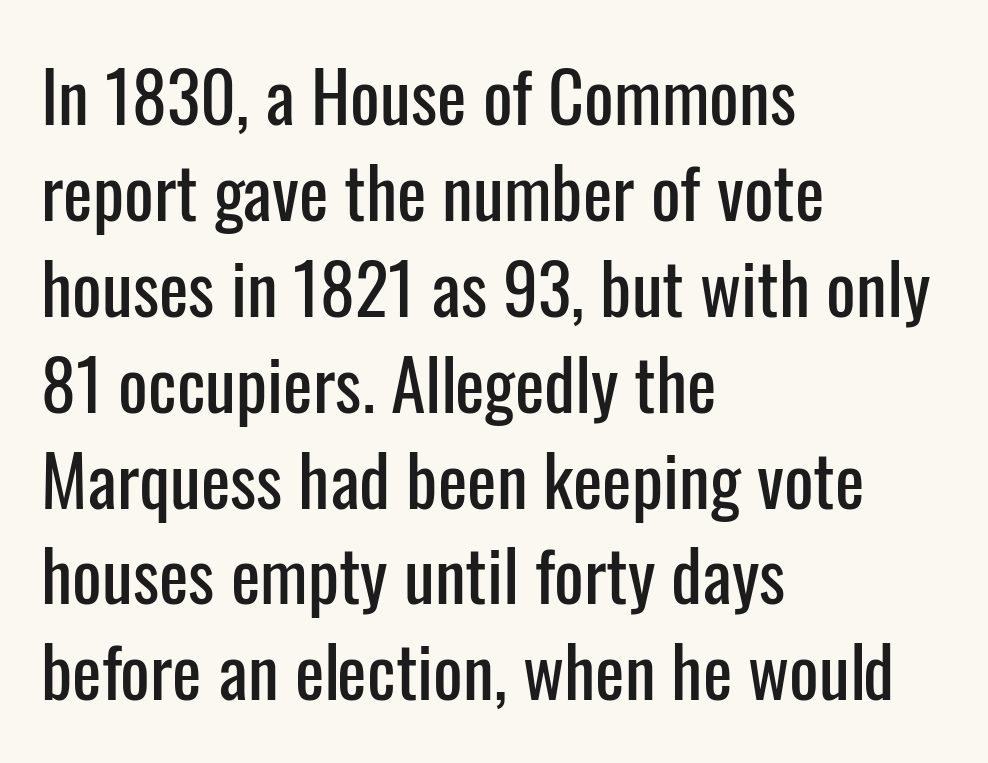
The image shows 70 px condensed sans-serif type, upright; set left-aligned, normal line spacing (1.37x), normal letter spacing, not underlined; low stroke contrast and a medium x-height.
